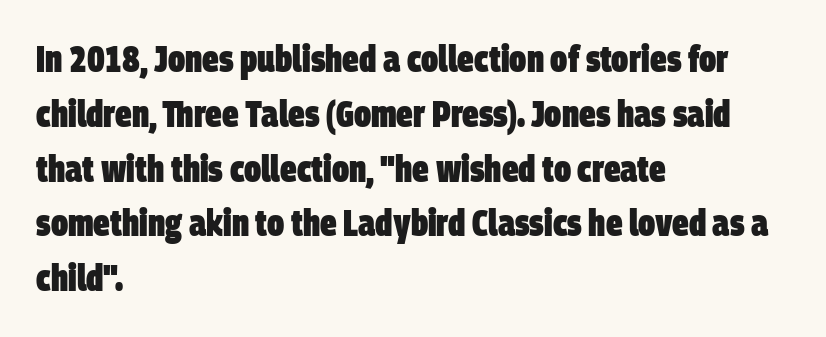
{"serif": "no", "bold": "yes", "weight": "heavy", "width": "condensed", "stroke_contrast": "low", "x_height": "large", "monospaced": "no", "underline": "no", "align": "left", "line_spacing": "normal", "line_spacing_ratio": 1.48, "letter_spacing": "normal", "letter_spacing_em": 0.0, "glyph_px": 37}
